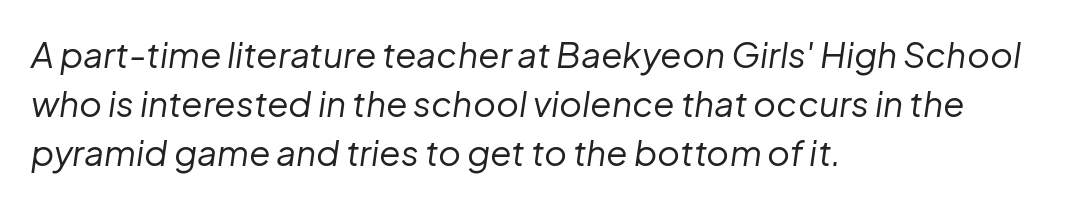
The image shows 35 px regular-weight type, italic (leaning right); set left-aligned, normal line spacing (1.4x), normal letter spacing, not underlined; low stroke contrast and a medium x-height.
